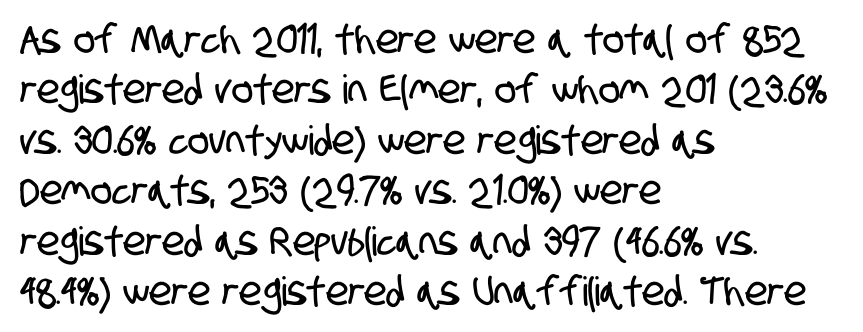
Q: Is the typeface a serif or a sans-serif typeface? A: Sans-serif.
Q: Is the text underlined? A: No.
Q: How is the paragraph aligned? A: Left-aligned.
Q: Is the spacing between letters normal or unusually wide? A: Normal.
Q: Is the spacing between lines tight, normal or loose? A: Normal.
Q: Width (condensed, normal, or wide)? A: Condensed.
Q: Stroke contrast? A: Low.
Q: x-height? A: Large.
Q: Monospaced? A: No.
